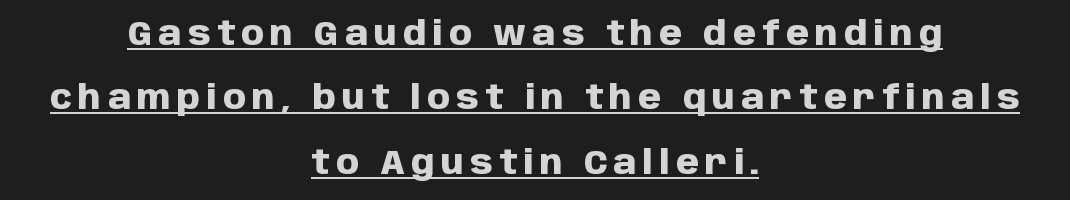
The image shows 33 px heavy sans-serif type, upright; set centered, loose line spacing (1.95x), underlined; low stroke contrast and a large x-height.
